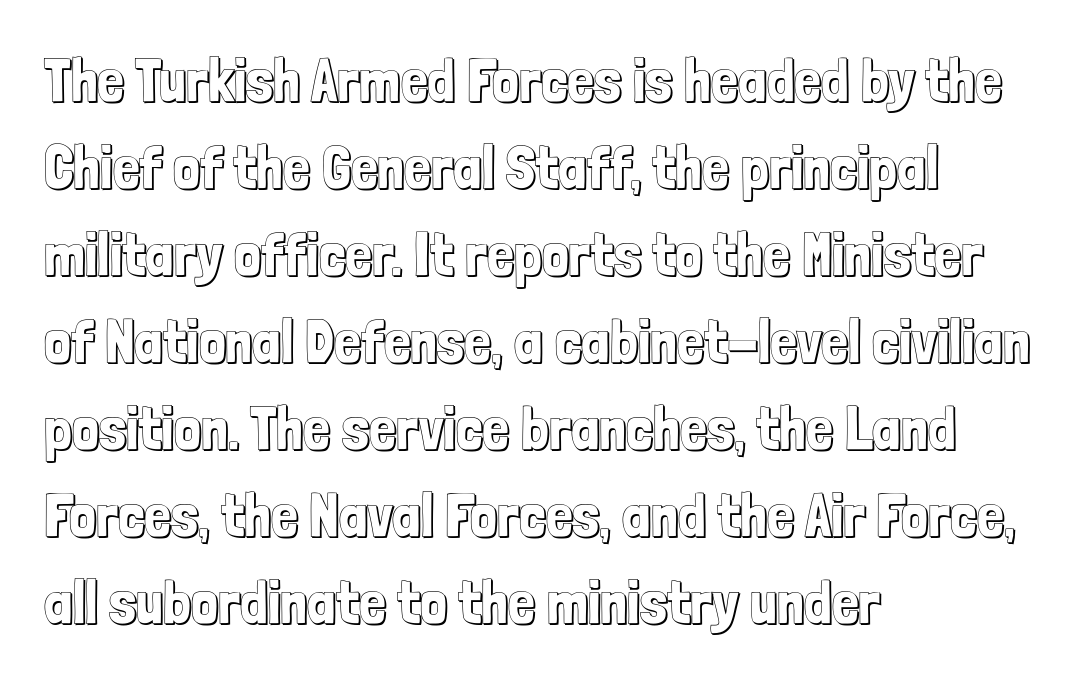
{"italic": "no", "width": "condensed", "x_height": "medium", "monospaced": "no", "underline": "no", "align": "left", "line_spacing": "normal", "line_spacing_ratio": 1.45, "letter_spacing": "normal", "letter_spacing_em": 0.0, "glyph_px": 60}
